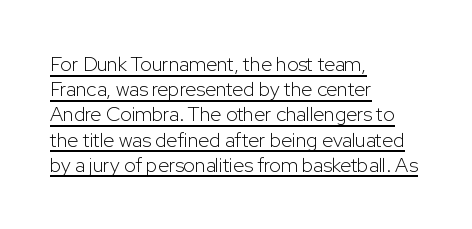
The image shows 20 px text type, upright; set left-aligned, normal line spacing (1.26x), normal letter spacing, underlined.
